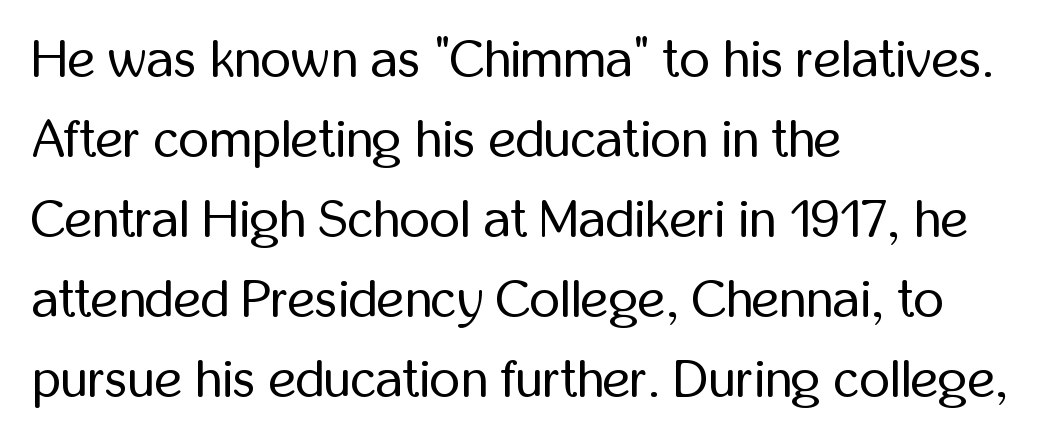
Q: Is the text bold? A: No.
Q: Is the text italic (slanted)? A: No, it is upright.
Q: Is the typeface a serif or a sans-serif typeface? A: Sans-serif.
Q: Is the text underlined? A: No.
Q: How is the paragraph aligned? A: Left-aligned.
Q: Is the spacing between letters normal or unusually wide? A: Normal.
Q: Is the spacing between lines tight, normal or loose? A: Normal.
Q: Width (condensed, normal, or wide)? A: Condensed.
Q: Stroke contrast? A: Low.
Q: x-height? A: Medium.
Q: Monospaced? A: No.
